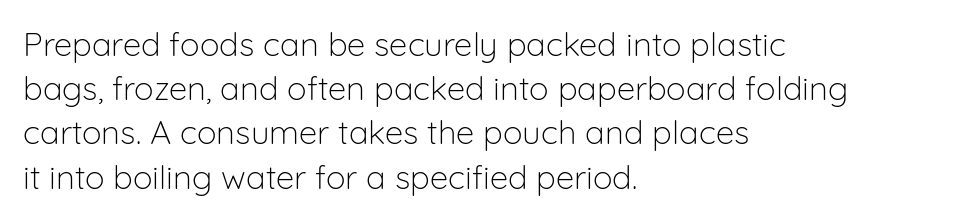
{"serif": "no", "italic": "no", "bold": "no", "weight": "light", "width": "normal", "stroke_contrast": "low", "x_height": "medium", "monospaced": "no", "underline": "no", "align": "left", "line_spacing": "normal", "line_spacing_ratio": 1.34, "letter_spacing": "normal", "letter_spacing_em": 0.0, "glyph_px": 33}
